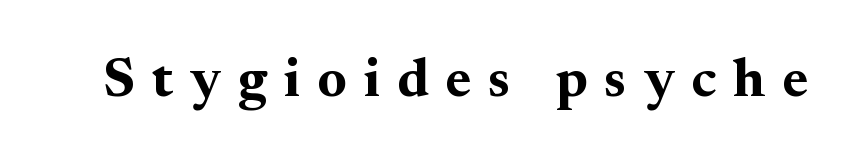
Caption: bold face, heavy strokes. Looks like regular typesetting: each glyph gets only the width it needs. The face used here is seriffed, in the tradition of book romans. The baseline area is clear.
